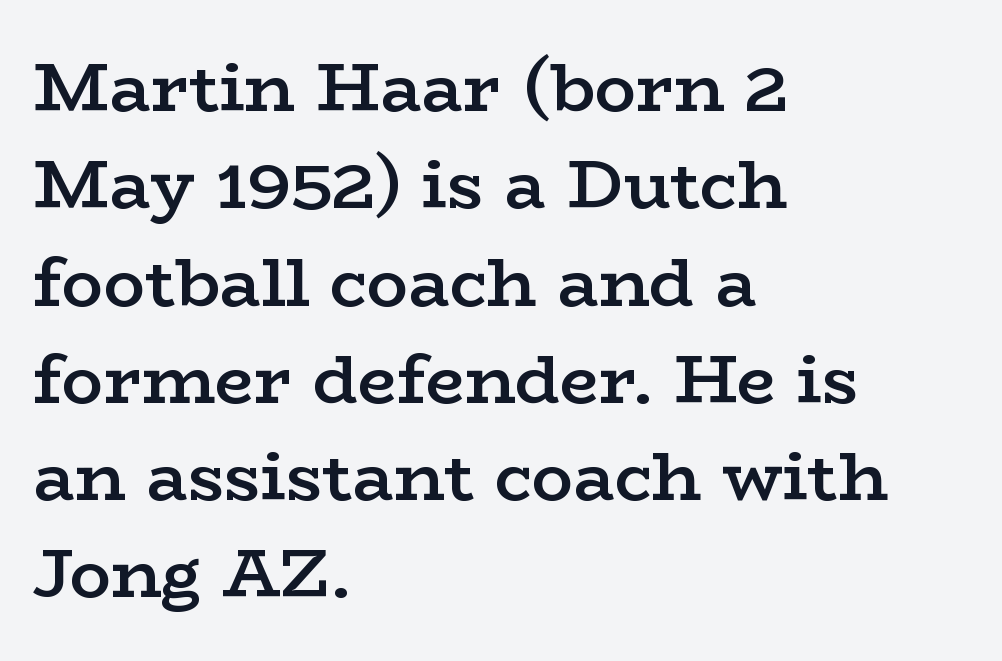
{"serif": "yes", "italic": "no", "bold": "semi", "weight": "semibold", "width": "wide", "stroke_contrast": "low", "x_height": "medium", "monospaced": "no", "underline": "no", "align": "left", "line_spacing": "normal", "line_spacing_ratio": 1.41, "letter_spacing": "normal", "letter_spacing_em": 0.0, "glyph_px": 69}
